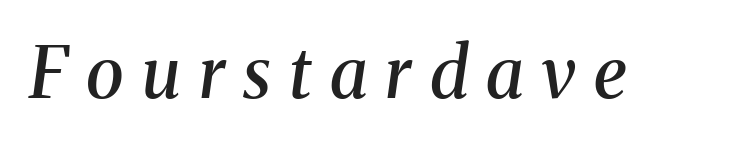
Honestly, the letter spacing is so wide it's the main thing you notice. The gap between lines stays unmarked. The designer went with a serif here, giving each stem small feet. Here the designer chose a conventional face with non-uniform glyph widths. The typography opts for an oblique posture over an upright one. Each glyph is drawn with semibold strokes, heavier than normal yet not fully bold.
